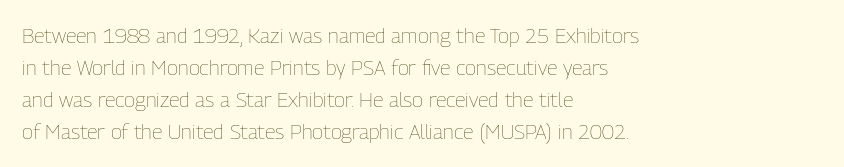
{"italic": "no", "bold": "no", "underline": "no", "align": "left", "line_spacing": "normal", "line_spacing_ratio": 1.53, "letter_spacing": "normal", "letter_spacing_em": 0.0, "glyph_px": 21}
